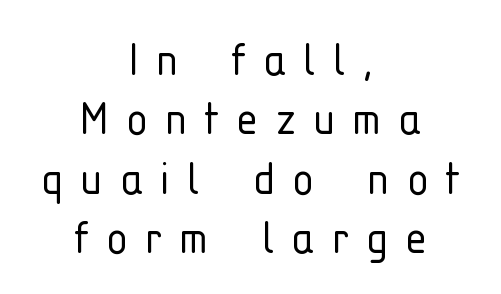
{"serif": "no", "italic": "no", "bold": "no", "weight": "light", "width": "condensed", "stroke_contrast": "low", "x_height": "medium", "monospaced": "no", "underline": "no", "align": "center", "line_spacing": "tight", "line_spacing_ratio": 1.1, "letter_spacing": "wide", "letter_spacing_em": 0.32, "glyph_px": 54}
